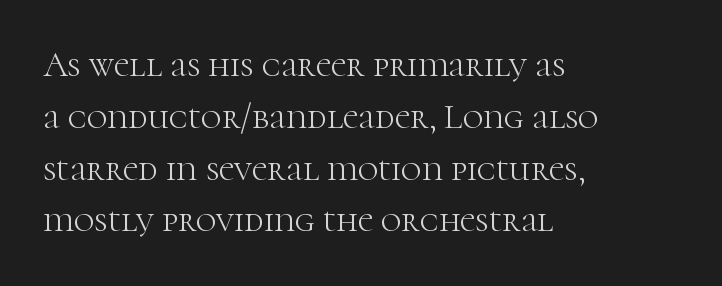
{"serif": "yes", "italic": "no", "bold": "no", "weight": "light", "width": "normal", "stroke_contrast": "high", "x_height": "medium", "monospaced": "no", "underline": "no", "align": "left", "line_spacing": "normal", "line_spacing_ratio": 1.48, "letter_spacing": "normal", "letter_spacing_em": 0.0, "glyph_px": 35}
